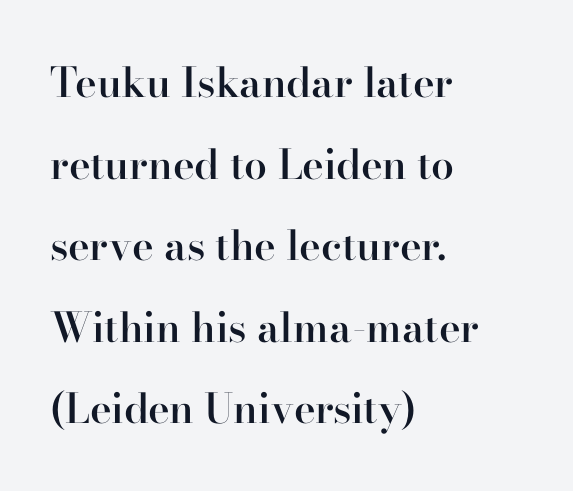
There is no visible air inserted between adjacent glyphs. A bare baseline throughout the passage. Horizontally, the lines are justified to the leading edge only. Unlike a clean sans, this face finishes its strokes with serifs. Leading: increased.
